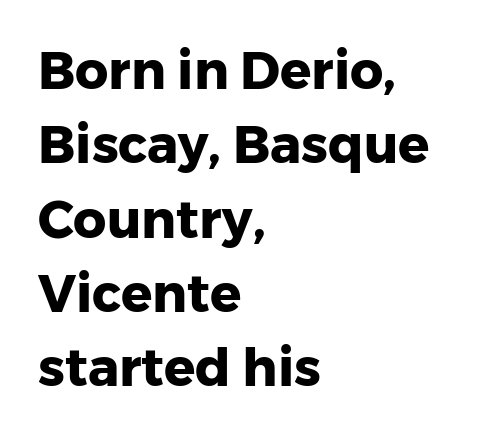
Is the letter spacing exaggerated? No — it looks like the ordinary default. Left-aligned paragraph, ragged on the right. In terms of leading, this rendering sits right in the middle. The typography opts for an upright posture over an oblique one. Examine the stroke ends and you'll find no serifs. Strokes here are thick enough to call this a true bold.
